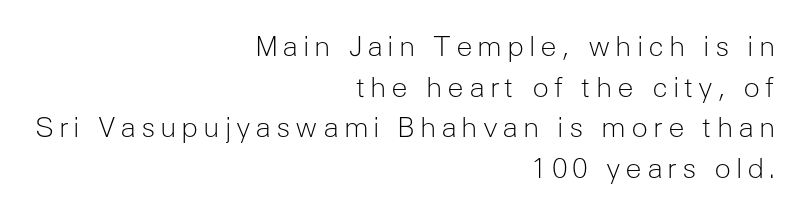
The image shows 28 px light sans-serif type, upright; set right-aligned, normal line spacing (1.45x), not underlined; low stroke contrast and a medium x-height.
